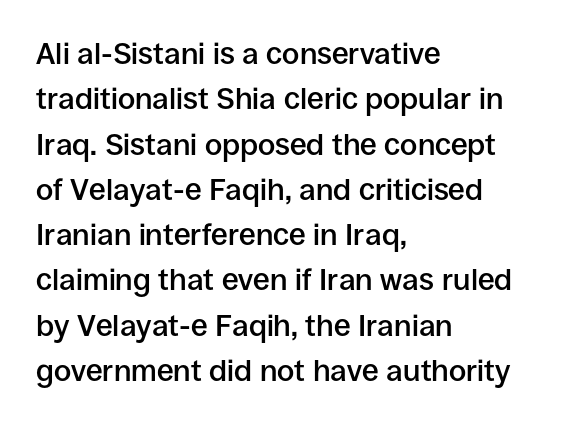
The image shows 30 px semibold sans-serif type, upright; set left-aligned, normal line spacing (1.51x), normal letter spacing, not underlined; low stroke contrast and a large x-height.
